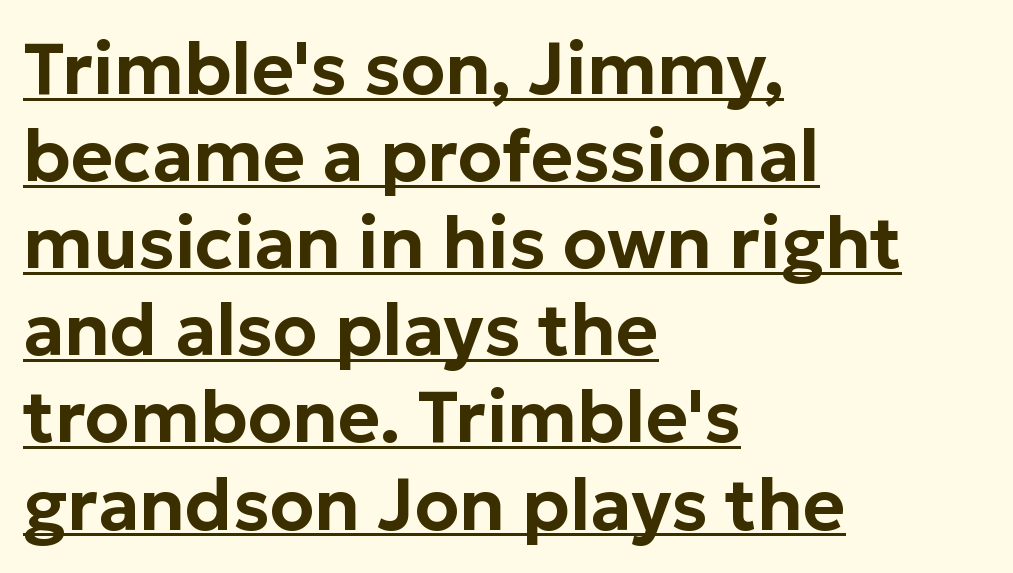
This sample has the flowing, uneven cadence of proportional lettering. Horizontal alignment here is leftward, the default for most running prose. These lines are composed in type without serifs. The font's upright variant was chosen for this text.
